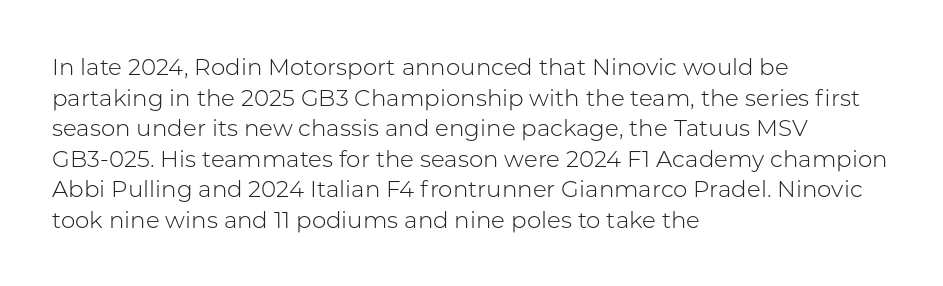
Vertical spacing — default. The text block is weighted toward the left margin, trailing off unevenly rightward. The baseline area is clear. These lines keep a tight, regular rhythm from letter to letter. No extra ink here — the face is not bold.
